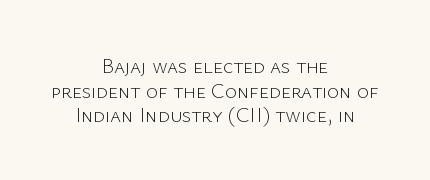
Ascenders rise straight up at ninety degrees. The rendering positions every line midway between the sides. This reads as an unemphasized weight, regular at the heaviest. Beneath every word, the page is bare.
